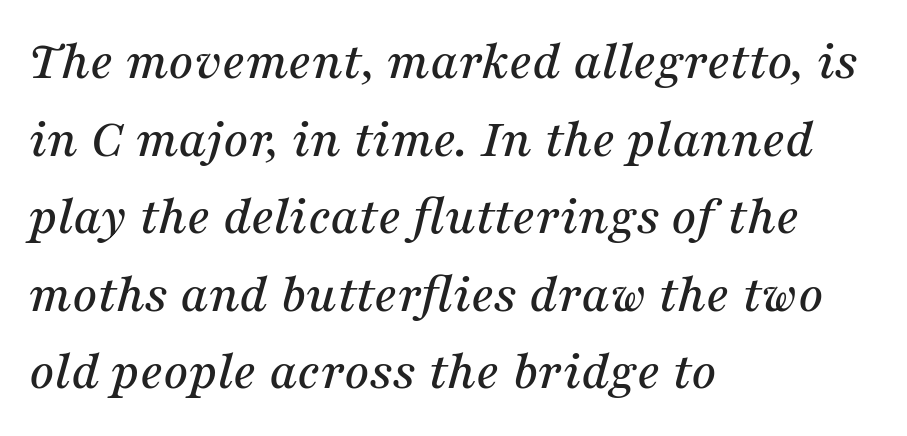
Q: Is the text italic (slanted)? A: Yes, it leans right by about 16 degrees.
Q: Is the typeface a serif or a sans-serif typeface? A: Serif.
Q: Is the text underlined? A: No.
Q: How is the paragraph aligned? A: Left-aligned.
Q: Is the spacing between letters normal or unusually wide? A: Normal.
Q: Is the spacing between lines tight, normal or loose? A: Normal.
Q: Width (condensed, normal, or wide)? A: Normal.
Q: Stroke contrast? A: Medium.
Q: x-height? A: Medium.
Q: Monospaced? A: No.
